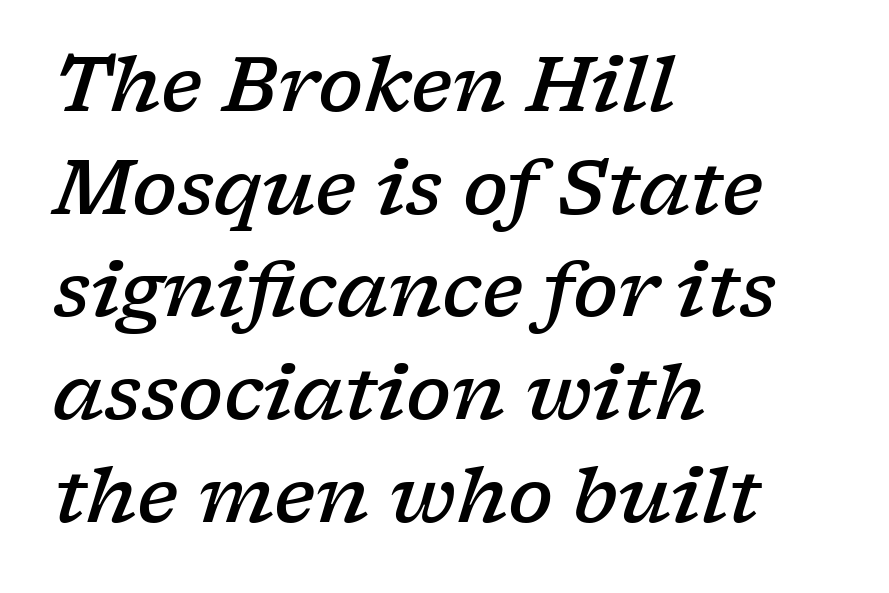
What stands out about the letter spacing? Nothing — it is the standard amount. A typesetter would mark this as italic. Spacing verdict: proportional, widths tailored to each character. The passage shown is typeset with a serif family.
